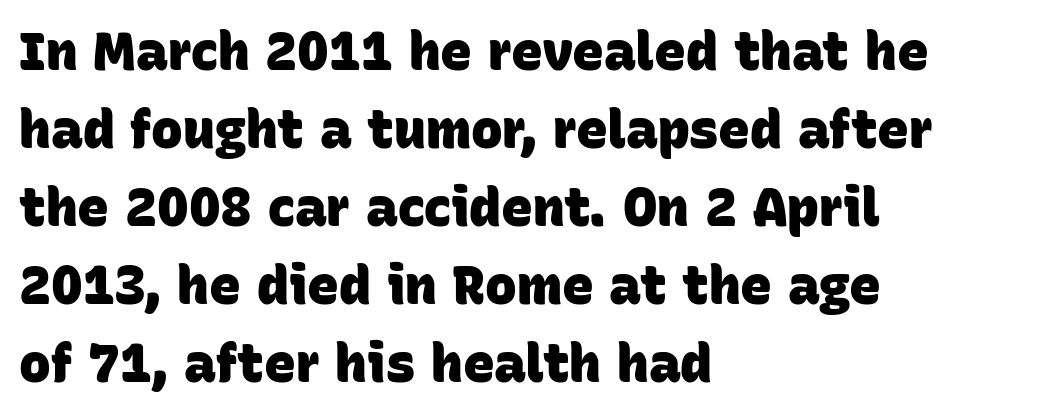
Q: Is the text bold? A: Yes.
Q: Is the typeface a serif or a sans-serif typeface? A: Sans-serif.
Q: Is the text underlined? A: No.
Q: How is the paragraph aligned? A: Left-aligned.
Q: Is the spacing between letters normal or unusually wide? A: Normal.
Q: Is the spacing between lines tight, normal or loose? A: Normal.
Q: Width (condensed, normal, or wide)? A: Normal.
Q: Stroke contrast? A: Low.
Q: x-height? A: Large.
Q: Monospaced? A: No.
